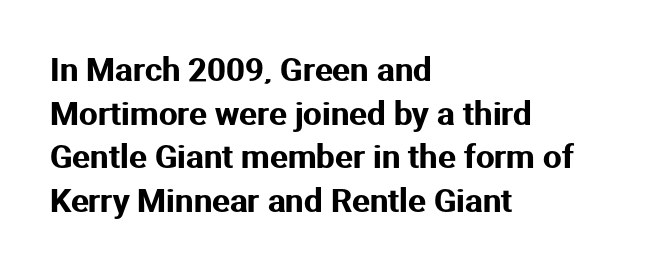
Posture: vertical. Do the characters align in a grid? No, the font is proportional. Regular leading. Only glyphs here, with clear space below each row. Students, note that the glyphs here touch the page at normal intervals. Does the copy run flush right? No — it runs flush left.
